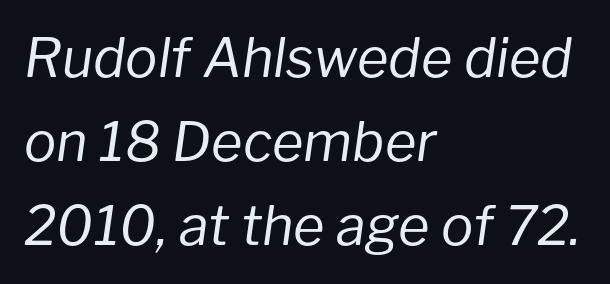
Looks like regular typesetting: each glyph gets only the width it needs. Typeset ragged right — the left edge is the straight one. The passage shown is not bold in any degree. Underlining? Definitely not there. Here the glyphs are tracked normally, forming tight word shapes. Is there much room between lines? A standard amount, neither cramped nor airy.
